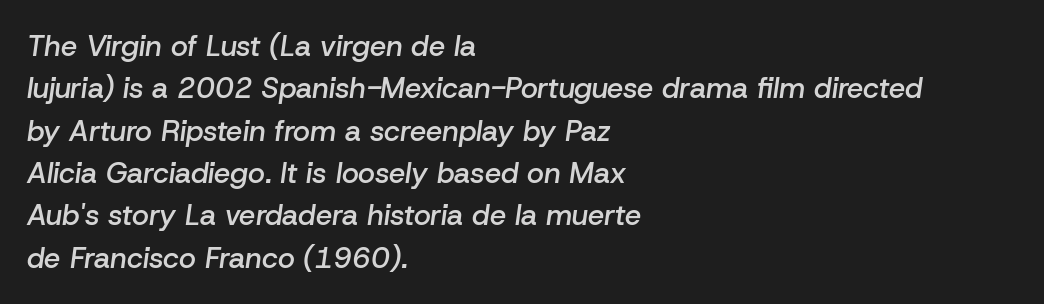
The image shows 29 px semibold type, italic (leaning right); set left-aligned, normal line spacing (1.46x), normal letter spacing, not underlined; low stroke contrast and a medium x-height.
